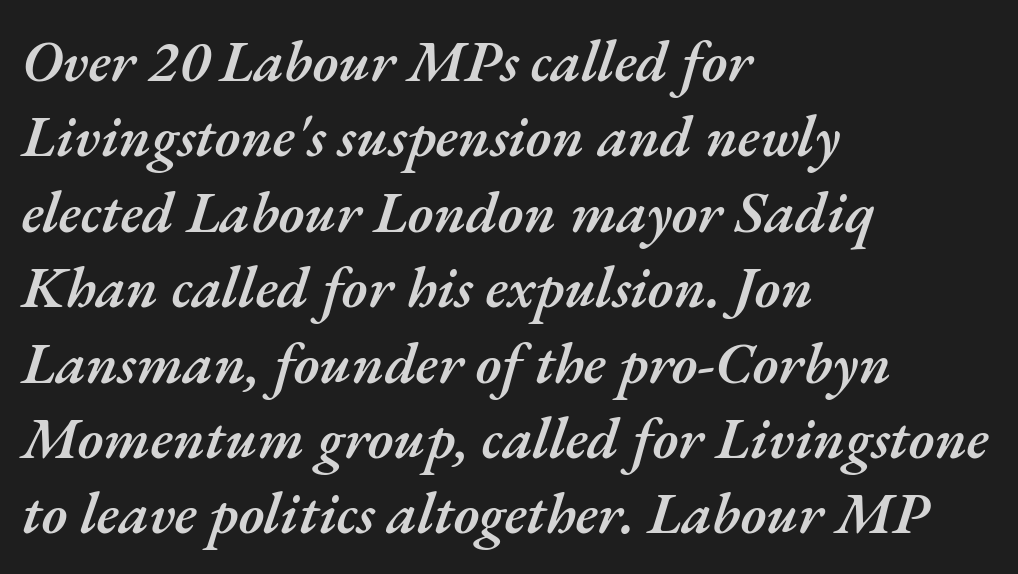
Proportional: the letters do not fall into vertical columns. The gap between lines stays unmarked. Is the type bold? Partly — it's a semibold, heavier than regular but not fully bold. There's an unmistakable incline to the writing here.
